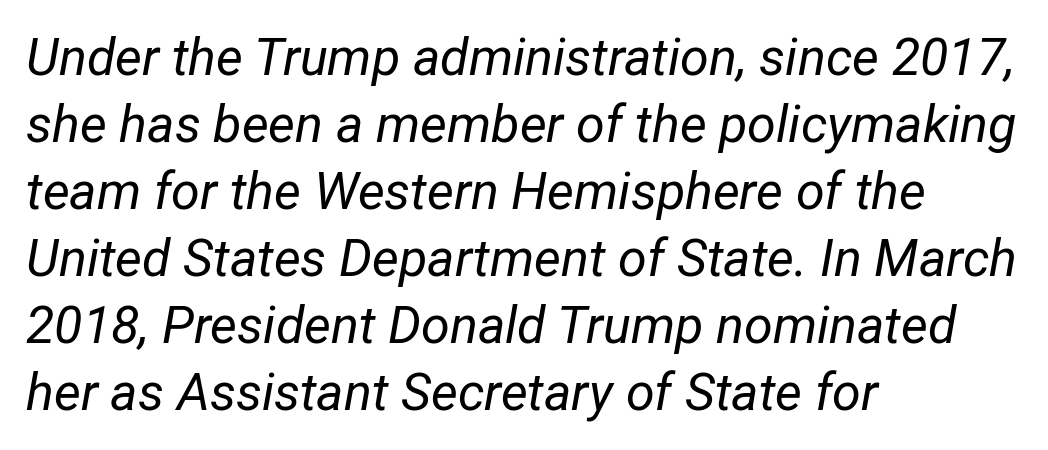
The image shows 52 px regular-weight, condensed type, italic (leaning right); set left-aligned, normal line spacing (1.29x), normal letter spacing, not underlined; low stroke contrast and a medium x-height.
